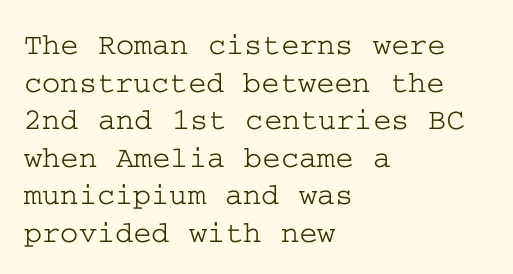
Casual observation: everything's shoved over to the left. Small tapered or slab feet sit at the stroke ends, so this counts as serif. Quick note: not italic, upright. The string is rendered with underlining switched off. Nobody touched the tracking dial on this one.
